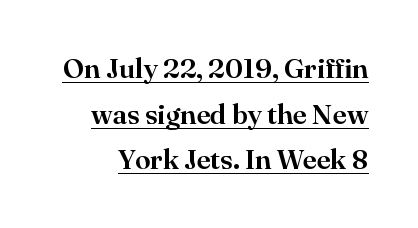
This is roman type, the default non-slanted kind. Between one letter and the next there's only the usual sliver of space. A typesetter would call this proportional, since set widths differ per character. Underlining? Definitely there.
